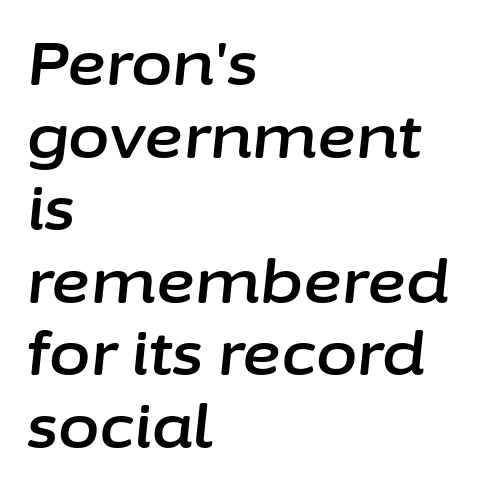
Q: Is the text italic (slanted)? A: Yes, it leans right by about 6 degrees.
Q: Is the text underlined? A: No.
Q: How is the paragraph aligned? A: Left-aligned.
Q: Is the spacing between letters normal or unusually wide? A: Normal.
Q: Width (condensed, normal, or wide)? A: Normal.
Q: Stroke contrast? A: Low.
Q: x-height? A: Medium.
Q: Monospaced? A: No.
